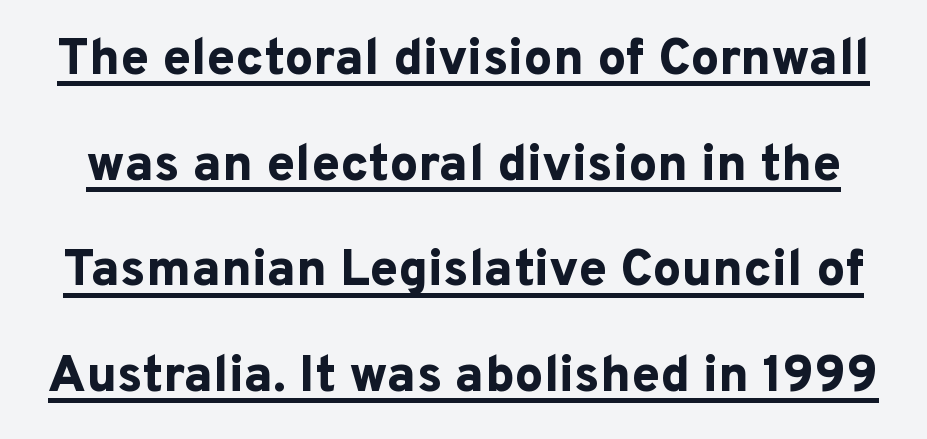
{"serif": "no", "italic": "no", "bold": "yes", "weight": "bold", "width": "normal", "stroke_contrast": "low", "x_height": "medium", "monospaced": "no", "underline": "yes", "line_spacing": "loose", "line_spacing_ratio": 2.07, "letter_spacing": "normal", "letter_spacing_em": 0.0, "glyph_px": 51}
